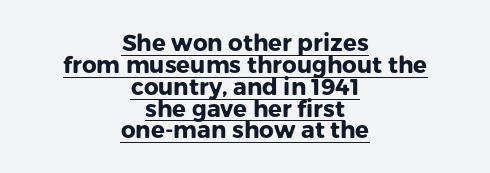
{"italic": "no", "bold": "yes", "underline": "yes", "align": "center", "line_spacing": "tight", "line_spacing_ratio": 0.95, "letter_spacing": "normal", "letter_spacing_em": 0.0, "glyph_px": 23}
